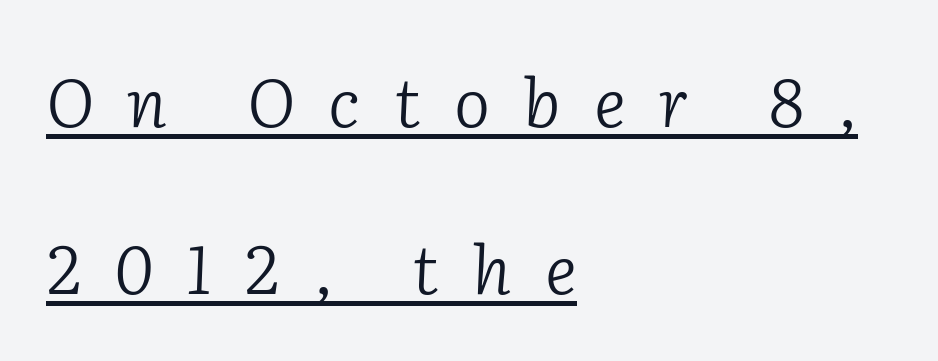
What kind of face is this? One with serifs. Loosely led — the rows are spread out. Compared with a centered layout, this one pins lines to the left instead. A typographer would call this underscored text. The whole block is typeset with a tilt. A light-to-regular cut is what we see here.
